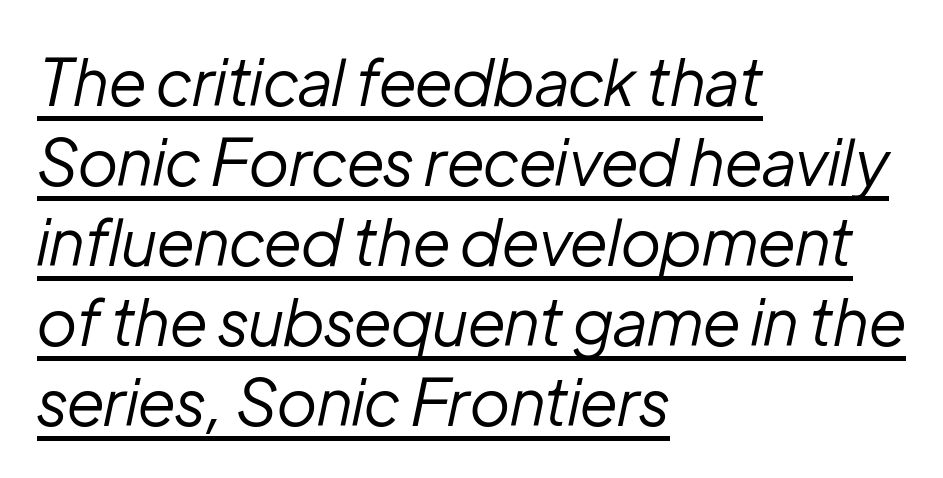
Q: Is the text bold? A: No.
Q: Is the text italic (slanted)? A: Yes, it leans right by about 12 degrees.
Q: Is the text underlined? A: Yes.
Q: How is the paragraph aligned? A: Left-aligned.
Q: Is the spacing between letters normal or unusually wide? A: Normal.
Q: Is the spacing between lines tight, normal or loose? A: Normal.
Q: Width (condensed, normal, or wide)? A: Normal.
Q: Stroke contrast? A: Low.
Q: x-height? A: Medium.
Q: Monospaced? A: No.
